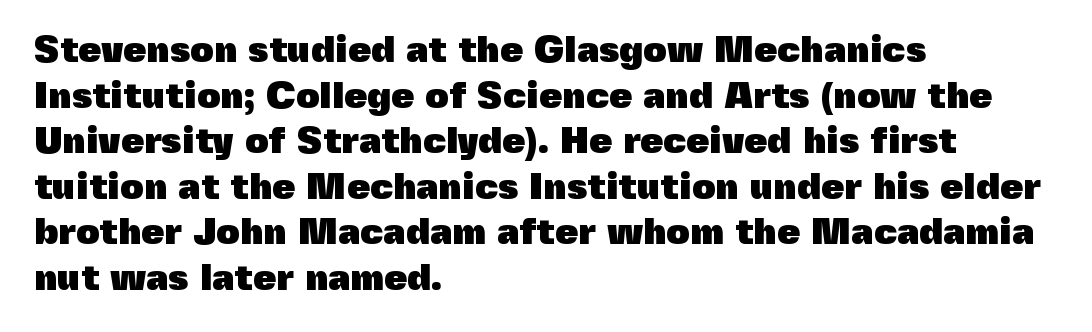
The image shows 37 px heavy sans-serif type, upright; set left-aligned, line spacing 1.23x, normal letter spacing, not underlined; a medium x-height.
